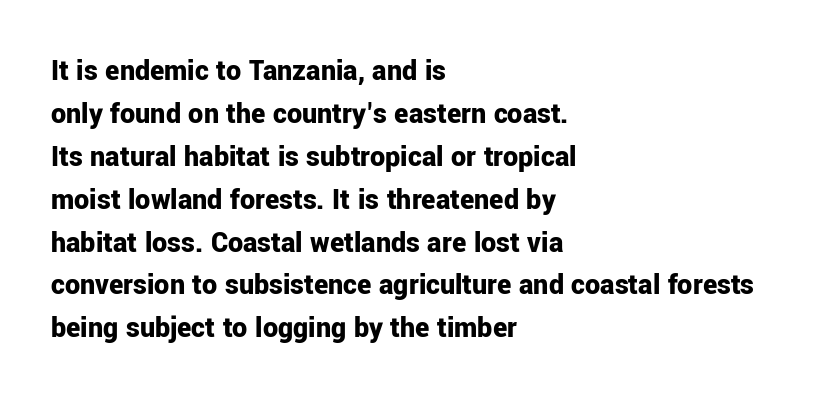
Q: Is the text bold? A: Yes.
Q: Is the text italic (slanted)? A: No, it is upright.
Q: Is the typeface a serif or a sans-serif typeface? A: Sans-serif.
Q: Is the text underlined? A: No.
Q: How is the paragraph aligned? A: Left-aligned.
Q: Is the spacing between letters normal or unusually wide? A: Normal.
Q: Is the spacing between lines tight, normal or loose? A: Normal.
Q: Width (condensed, normal, or wide)? A: Normal.
Q: Stroke contrast? A: Low.
Q: x-height? A: Medium.
Q: Monospaced? A: No.
